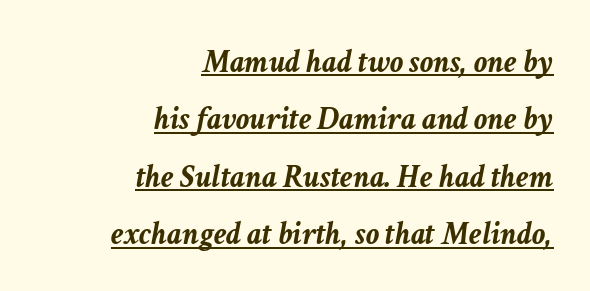
Q: Is the text bold? A: Yes.
Q: Is the text italic (slanted)? A: Yes, it leans right by about 11 degrees.
Q: Is the text underlined? A: Yes.
Q: How is the paragraph aligned? A: Right-aligned.
Q: Is the spacing between letters normal or unusually wide? A: Normal.
Q: Width (condensed, normal, or wide)? A: Normal.
Q: Stroke contrast? A: Low.
Q: x-height? A: Medium.
Q: Monospaced? A: No.
